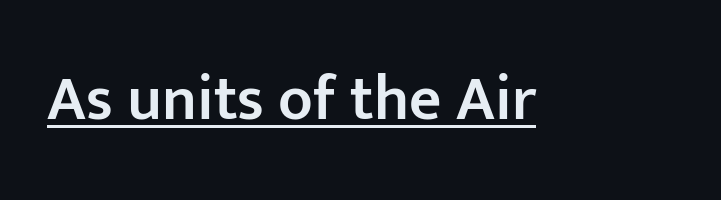
As a designer I'd log this as weight 600, semibold. Is the letter spacing exaggerated? No — it looks like the ordinary default. The words here are underlined. Note the varied advance widths — an 'i' is clearly narrower than an 'm'. Designer's note — italics off, roman on.
